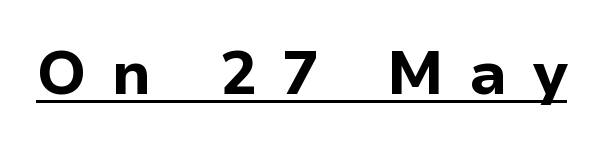
Q: Is the text bold? A: Yes.
Q: Is the text italic (slanted)? A: No, it is upright.
Q: Is the typeface a serif or a sans-serif typeface? A: Sans-serif.
Q: Is the text underlined? A: Yes.
Q: Is the spacing between letters normal or unusually wide? A: Unusually wide.
Q: Width (condensed, normal, or wide)? A: Normal.
Q: Stroke contrast? A: Low.
Q: x-height? A: Medium.
Q: Monospaced? A: No.
